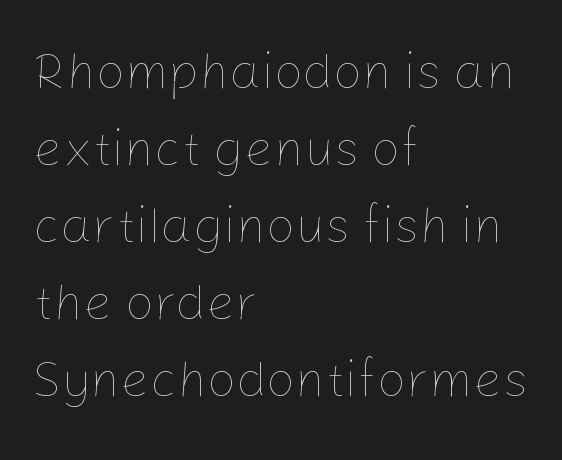
{"italic": "no", "bold": "no", "weight": "thin", "width": "normal", "stroke_contrast": "low", "x_height": "medium", "monospaced": "no", "underline": "no", "align": "left", "line_spacing": "normal", "line_spacing_ratio": 1.51, "letter_spacing": "normal", "letter_spacing_em": 0.0, "glyph_px": 51}
